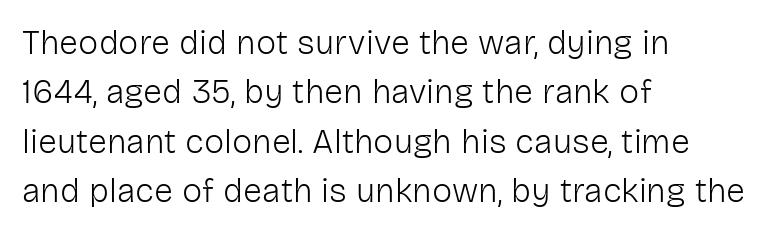
This block has exactly the height ordinary leading produces. The typeface chosen for these lines omits serifs. A student would call this left alignment; a typographer would say flush left, rag right. The passage shown is typed in a proportional face where columns would drift. Bold? No — there's no thickening of the strokes. You can tell it's not italic because the verticals are truly vertical.
